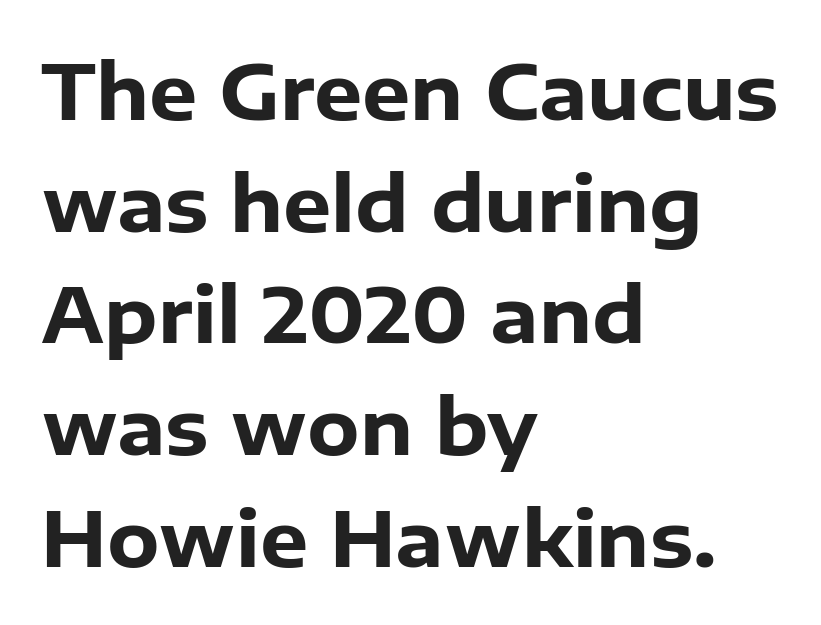
Plain, unruled lines of type. Which margin do the lines hug? The left one — the right edge is uneven. Regular leading. These lines keep a tight, regular rhythm from letter to letter. Are there feet on the stems? There aren't — it's a sans. Typographic density is high because the face is bold.
